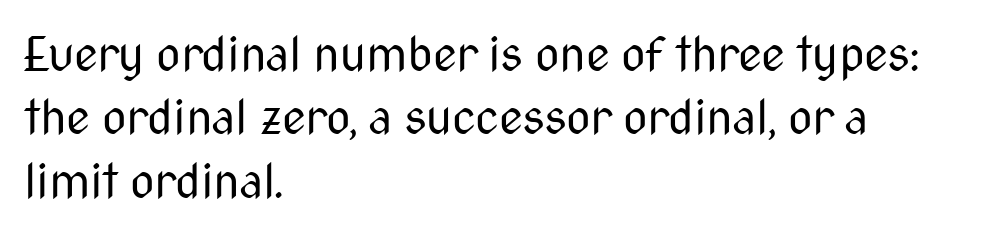
{"serif": "no", "italic": "no", "bold": "no", "weight": "regular", "width": "condensed", "stroke_contrast": "medium", "x_height": "medium", "monospaced": "no", "underline": "no", "align": "left", "line_spacing": "normal", "line_spacing_ratio": 1.32, "letter_spacing": "normal", "letter_spacing_em": 0.0, "glyph_px": 48}
